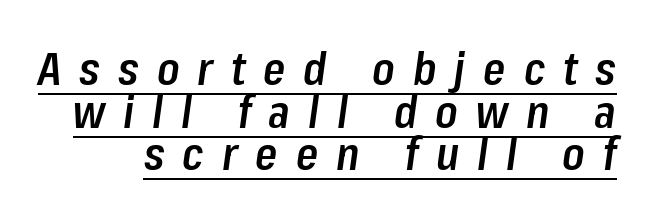
The image shows 45 px semibold, condensed type, italic (leaning right); set tight line spacing (0.95x), unusually wide letter spacing (+0.4 em), underlined; low stroke contrast and a medium x-height.
